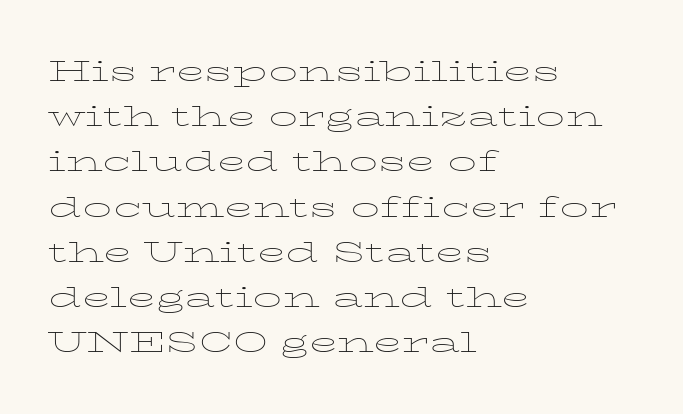
The weight would be labelled regular, book, light, or lighter still. The type is set solid horizontally, with unmodified tracking. Varying glyph widths throughout — classic text-font behaviour. Letterform terminals end in serifs throughout the passage.
